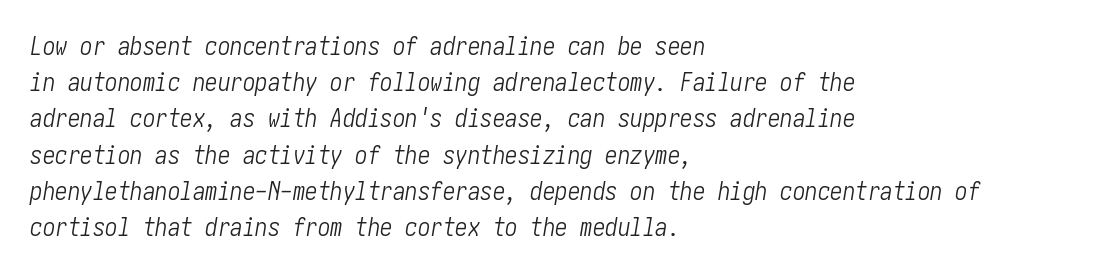
Slant detected: the letters are inclined. Successive baselines arrive at the customary interval. Underline: absent. These lines keep a tight, regular rhythm from letter to letter.
